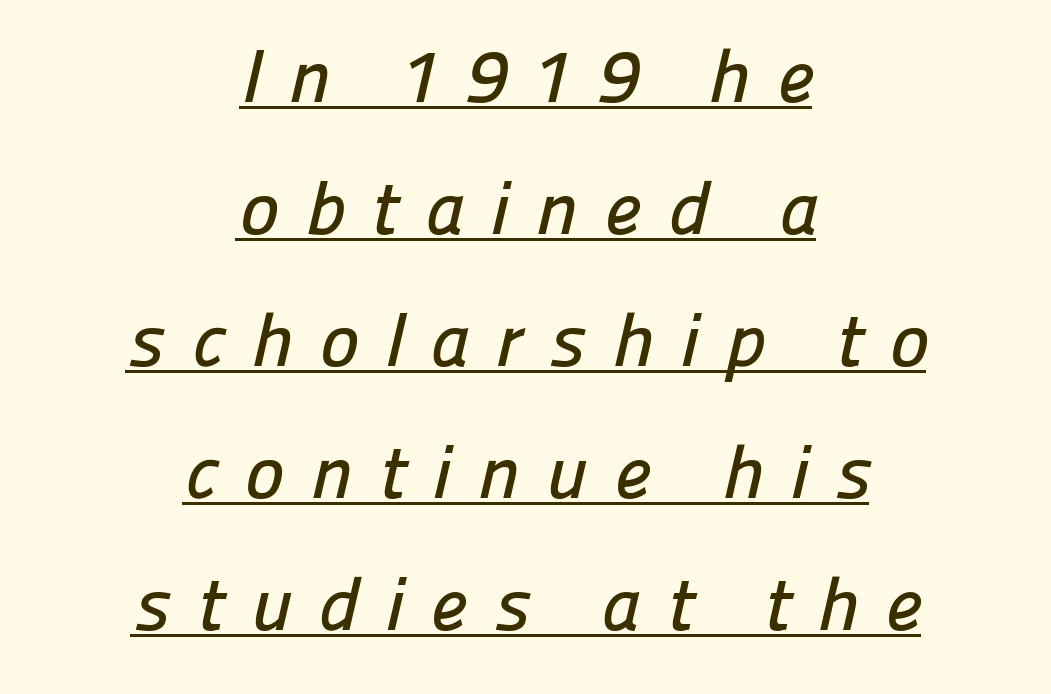
{"serif": "no", "width": "normal", "stroke_contrast": "low", "x_height": "medium", "monospaced": "no", "underline": "yes", "align": "center", "line_spacing_ratio": 1.76, "letter_spacing": "wide", "letter_spacing_em": 0.35, "glyph_px": 75}
